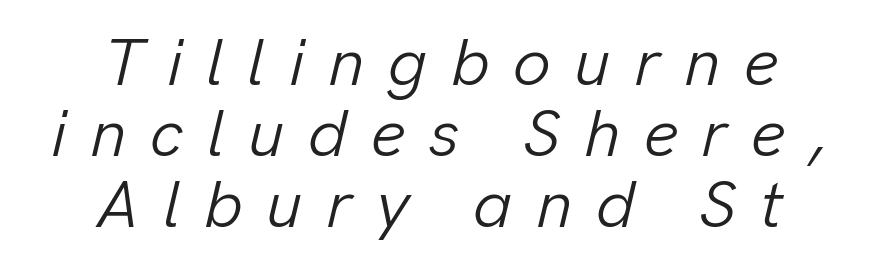
The paragraph has two soft edges and a firm central axis. Spacing verdict: proportional, widths tailored to each character. Letters rest on an invisible, unmarked baseline. On a weight scale, this lands at 450 or below. The font's italic variant was chosen for this text.
